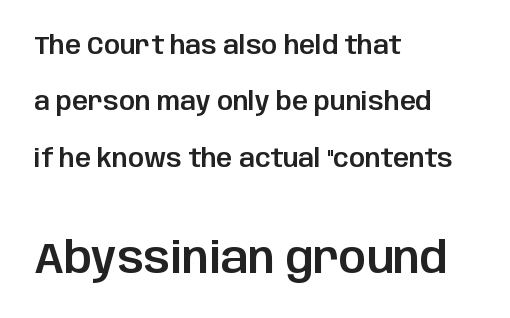
Q: Is the text italic (slanted)? A: No, it is upright.
Q: Is the typeface a serif or a sans-serif typeface? A: Sans-serif.
Q: Is the text underlined? A: No.
Q: How is the paragraph aligned? A: Left-aligned.
Q: Is the spacing between letters normal or unusually wide? A: Normal.
Q: Is the spacing between lines tight, normal or loose? A: Loose.
Q: Which block of text is set in a larger size, the first (top) or the second (bottom)? A: The second (bottom) one.
Q: Width (condensed, normal, or wide)? A: Normal.
Q: Stroke contrast? A: Low.
Q: x-height? A: Large.
Q: Monospaced? A: No.
